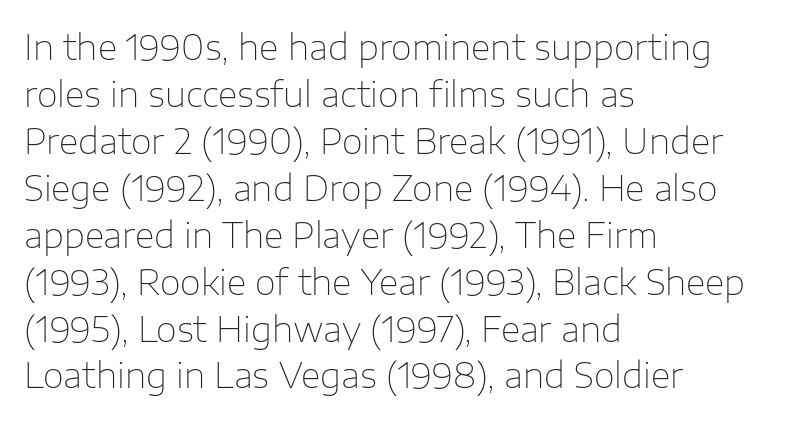
{"serif": "no", "italic": "no", "bold": "no", "weight": "thin", "width": "normal", "stroke_contrast": "low", "x_height": "medium", "monospaced": "no", "underline": "no", "align": "left", "line_spacing": "normal", "line_spacing_ratio": 1.38, "letter_spacing": "normal", "letter_spacing_em": 0.0, "glyph_px": 34}
